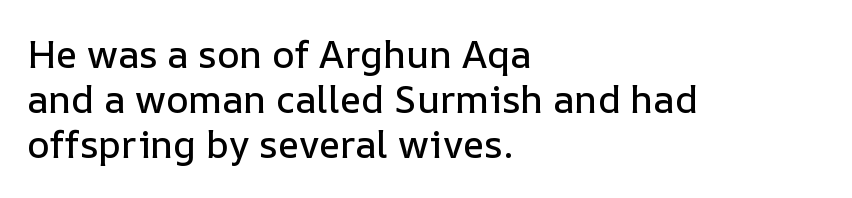
The image shows 38 px text type, upright; set left-aligned, line spacing 1.19x, normal letter spacing, not underlined; low stroke contrast and a medium x-height.
